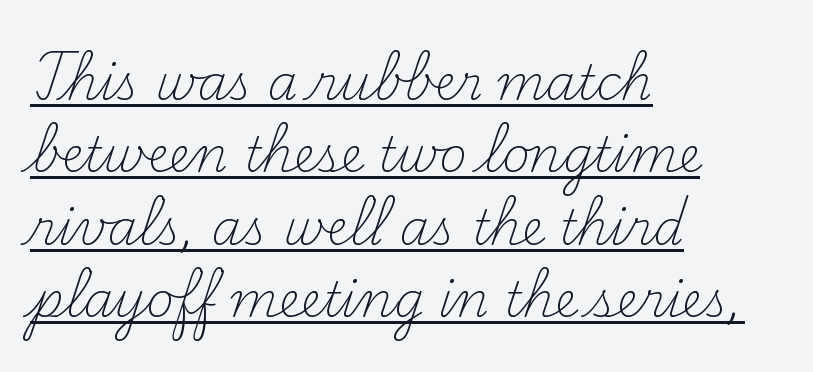
This sample uses plain, unmodified letter spacing. Compared with a typical body face, this is equally light or lighter still. A continuous stroke trails under the words, as in a hyperlink. The lines sit at an ordinary, default distance from one another.
